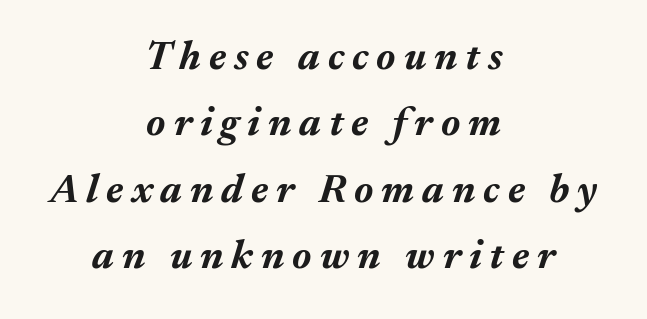
Q: Is the text bold? A: Yes.
Q: Is the text italic (slanted)? A: Yes, it leans right by about 17 degrees.
Q: Is the text underlined? A: No.
Q: How is the paragraph aligned? A: Centered.
Q: Is the spacing between letters normal or unusually wide? A: Unusually wide.
Q: Is the spacing between lines tight, normal or loose? A: Normal.
Q: Width (condensed, normal, or wide)? A: Normal.
Q: Stroke contrast? A: Medium.
Q: x-height? A: Medium.
Q: Monospaced? A: No.
